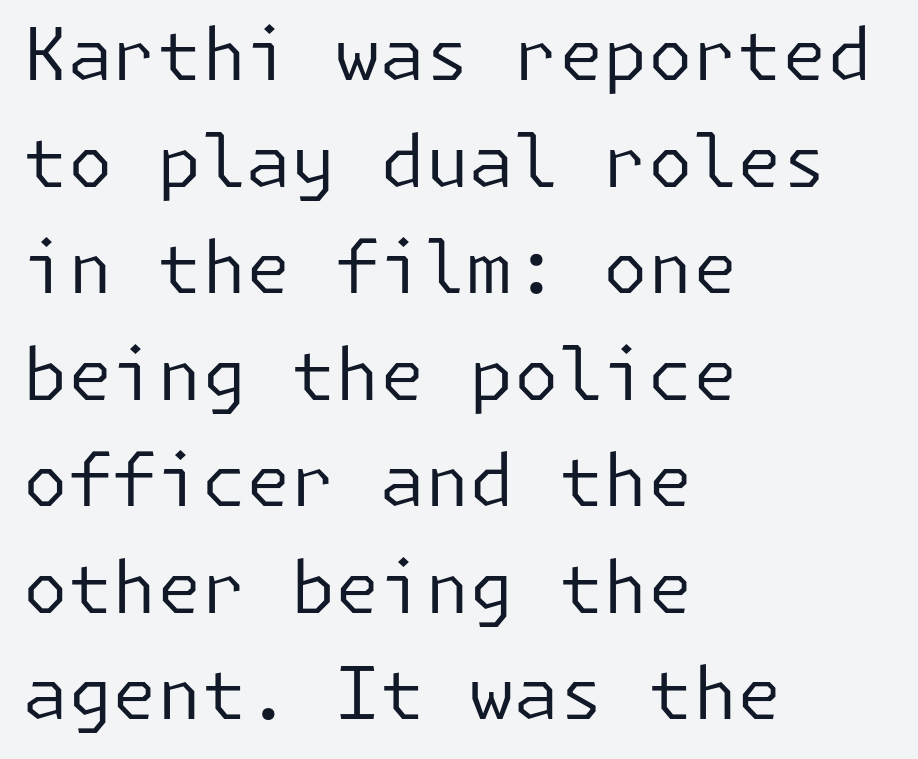
The letters sit at their default tracking, neither squeezed nor spread. Honestly, the row spacing looks completely unremarkable. This is not heavy type; no bold has been used. Type without underlining.
